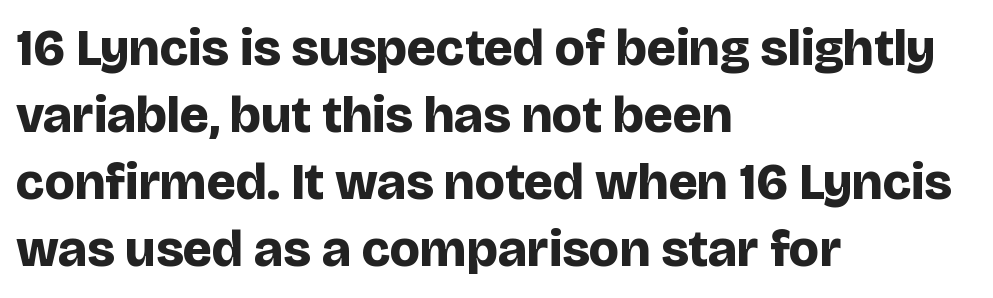
Notice how descenders clear the ascenders below comfortably — that's standard leading. No word sits above an underline. Tall strokes in this sample are plumb rather than angled. Default kerning and tracking; the words read as compact shapes. The face used here is a sans, in the tradition of grotesques and geometrics. Plenty of ink on the page — the face is bold.
